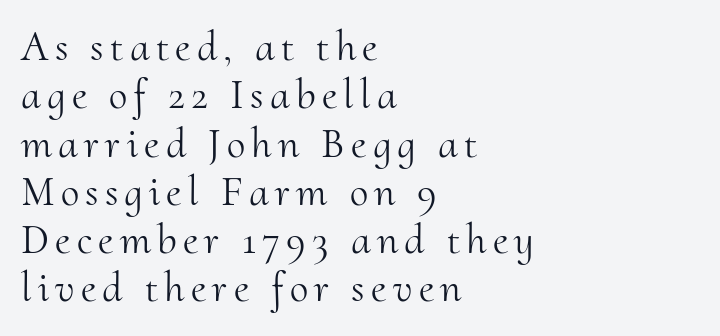
The image shows 42 px light serif type, upright; set left-aligned, tight line spacing (1.15x), not underlined; medium stroke contrast and a small x-height.
